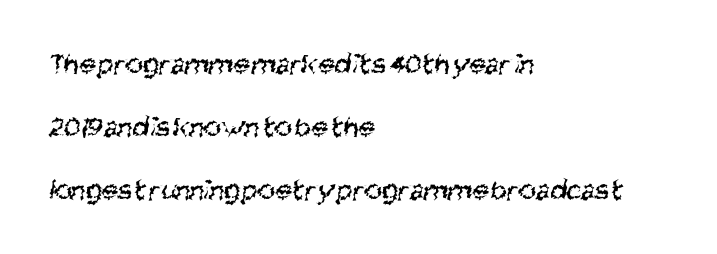
The image shows 30 px regular-weight, condensed sans-serif type; set left-aligned, loose line spacing (2.1x), normal letter spacing, not underlined; medium stroke contrast and a large x-height.
